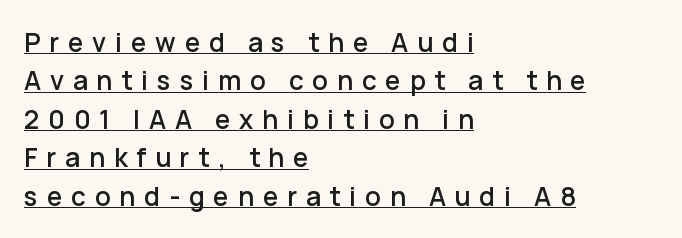
The image shows 26 px text type, upright; set left-aligned, normal line spacing (1.48x), unusually wide letter spacing (+0.34 em), underlined.
